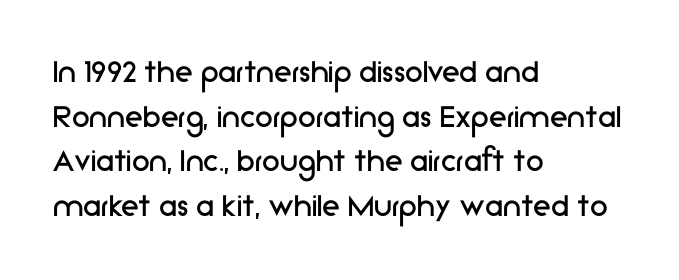
Q: Is the text bold? A: No.
Q: Is the text italic (slanted)? A: No, it is upright.
Q: Is the typeface a serif or a sans-serif typeface? A: Sans-serif.
Q: Is the text underlined? A: No.
Q: How is the paragraph aligned? A: Left-aligned.
Q: Is the spacing between letters normal or unusually wide? A: Normal.
Q: Width (condensed, normal, or wide)? A: Normal.
Q: Stroke contrast? A: Low.
Q: x-height? A: Medium.
Q: Monospaced? A: No.
